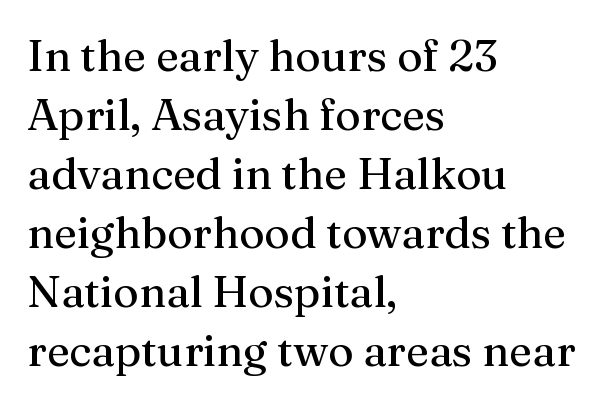
{"serif": "yes", "italic": "no", "bold": "no", "weight": "regular", "width": "normal", "stroke_contrast": "medium", "x_height": "medium", "monospaced": "no", "underline": "no", "align": "left", "line_spacing": "normal", "line_spacing_ratio": 1.34, "letter_spacing": "normal", "letter_spacing_em": 0.0, "glyph_px": 44}
